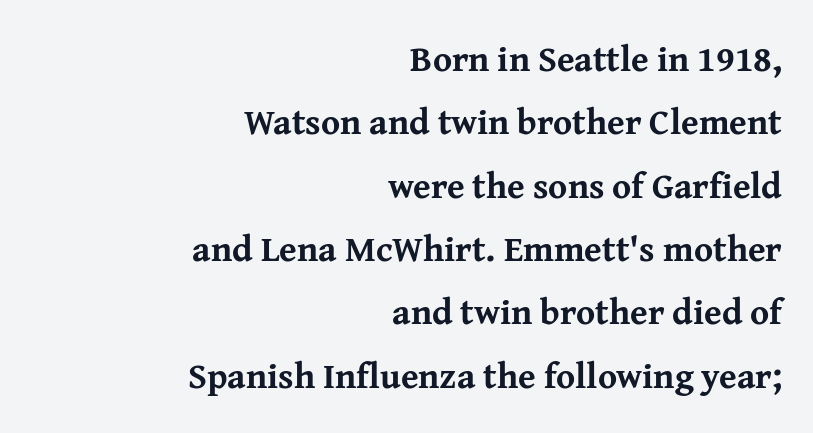
The image shows 36 px bold serif type, upright; set right-aligned, line spacing 1.76x, normal letter spacing, not underlined; medium stroke contrast and a medium x-height.
